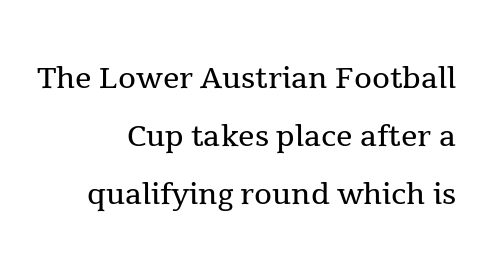
The image shows 41 px regular-weight serif type, upright; set right-aligned, normal line spacing (1.41x), normal letter spacing, not underlined; a medium x-height.
